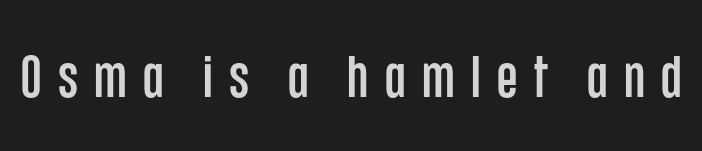
{"serif": "no", "italic": "no", "width": "condensed", "stroke_contrast": "low", "x_height": "large", "monospaced": "no", "underline": "no", "letter_spacing": "wide", "letter_spacing_em": 0.28, "glyph_px": 59}
